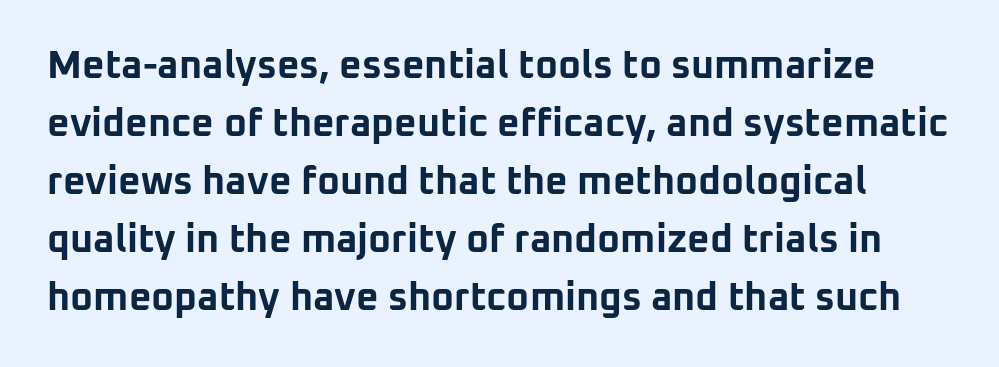
The image shows 39 px bold sans-serif type, upright; set normal line spacing (1.49x), normal letter spacing, not underlined; low stroke contrast and a medium x-height.
